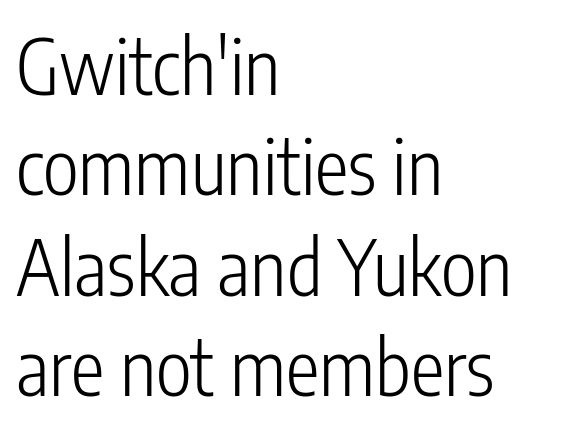
{"serif": "no", "italic": "no", "bold": "no", "weight": "light", "width": "condensed", "stroke_contrast": "low", "x_height": "medium", "monospaced": "no", "underline": "no", "align": "left", "line_spacing": "normal", "line_spacing_ratio": 1.32, "letter_spacing": "normal", "letter_spacing_em": 0.0, "glyph_px": 76}
